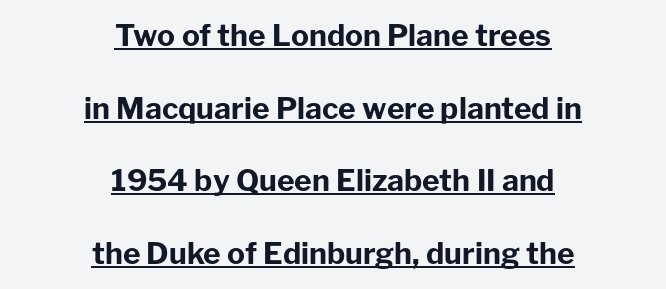
The face used here is proportionally spaced, like ordinary book or web type. The gaps between neighbouring characters are ordinary and unremarkable. Quick note: not italic, upright. I'd describe the lettering as bold — thick and assertive. This sample is center-justified, so both line endings float freely.
